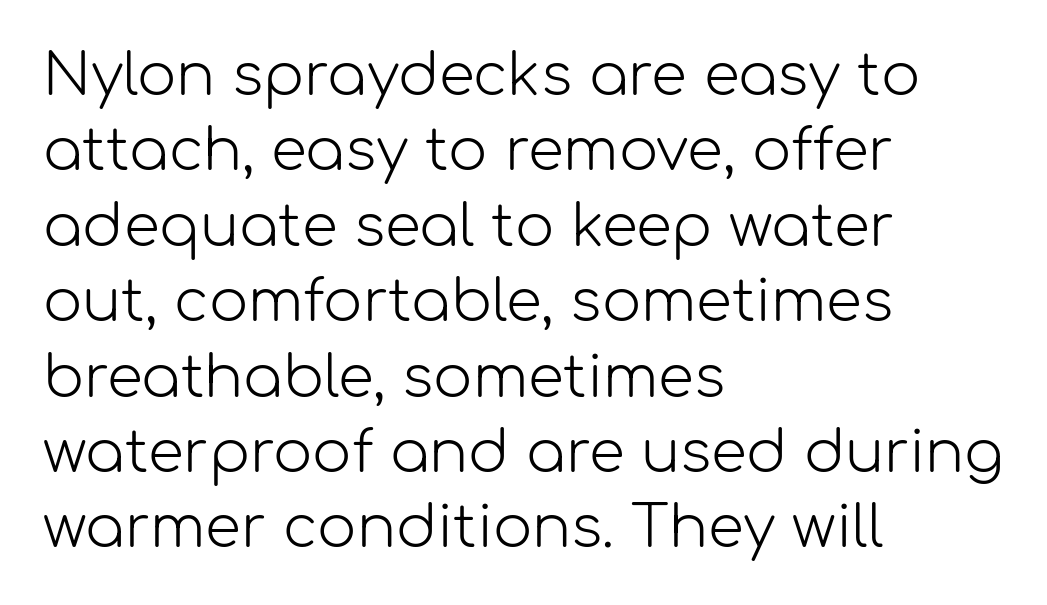
The image shows 58 px light sans-serif type, upright; set left-aligned, normal line spacing (1.3x), normal letter spacing, not underlined; low stroke contrast and a medium x-height.
